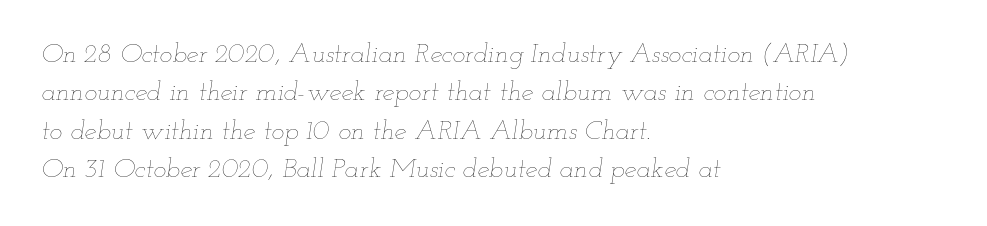
Descenders are the only things crossing below the line. Does the lettering tilt? It does — this is italic. One glance says typical: line gaps are just what's usual. Short note: letters normally spaced.
